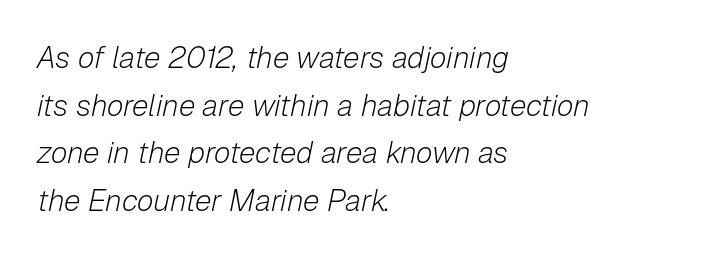
The image shows 30 px light type, italic (leaning right); set left-aligned, normal line spacing (1.59x), normal letter spacing, not underlined; low stroke contrast and a medium x-height.
